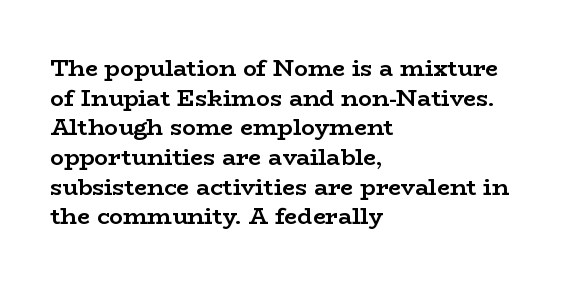
The image shows 23 px bold type, upright; set left-aligned, normal line spacing (1.29x), normal letter spacing, not underlined.
